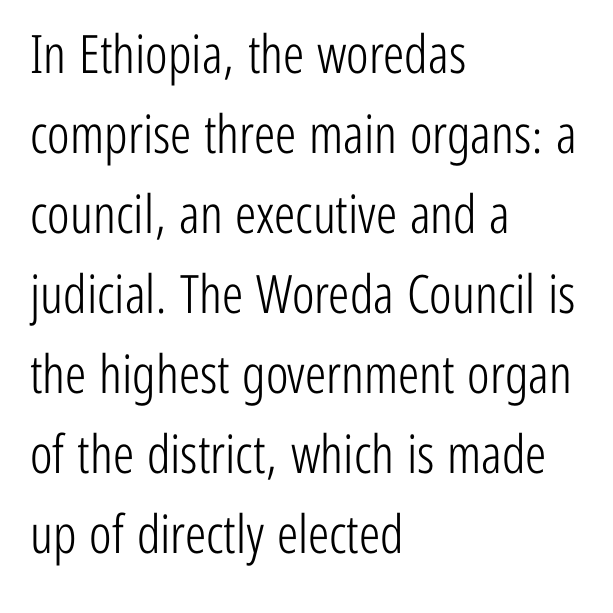
{"serif": "no", "italic": "no", "bold": "no", "weight": "light", "width": "condensed", "stroke_contrast": "low", "x_height": "medium", "monospaced": "no", "underline": "no", "align": "left", "line_spacing": "normal", "line_spacing_ratio": 1.51, "letter_spacing": "normal", "letter_spacing_em": 0.0, "glyph_px": 53}
